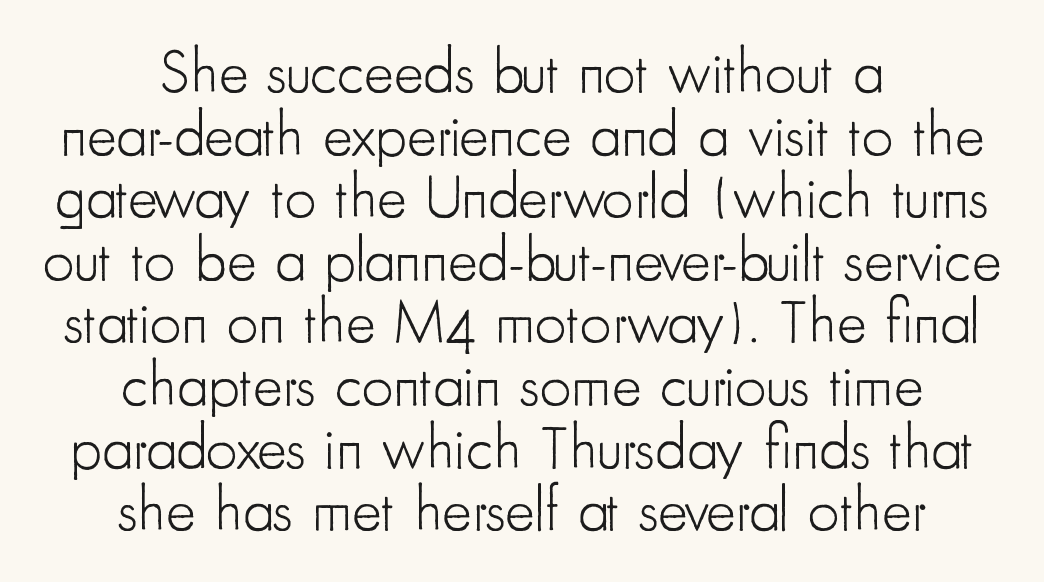
The image shows 62 px light, condensed sans-serif type, upright; set centered, tight line spacing (1.01x), normal letter spacing, not underlined; low stroke contrast and a small x-height.
